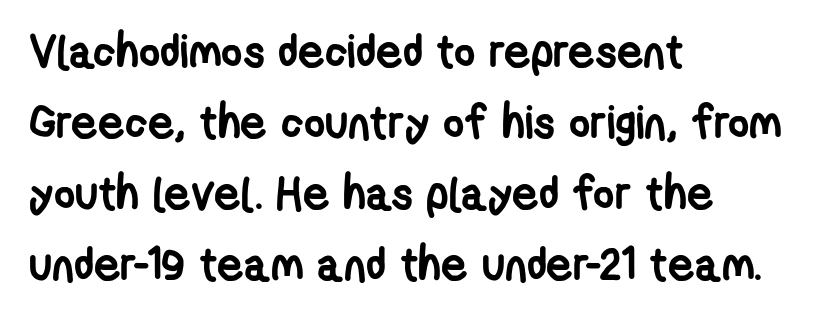
Notice how the passage keeps a crisp vertical edge on the left only. Nothing sits at the stroke ends, so this counts as sans-serif. Plenty of ink on the page — the face is bold. The passage shown stacks its lines at a standard gap. Letters rest on an invisible, unmarked baseline. These lines keep a tight, regular rhythm from letter to letter.
